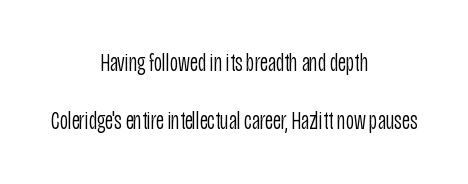
{"italic": "no", "bold": "no", "underline": "no", "align": "center", "line_spacing": "loose", "line_spacing_ratio": 2.33, "letter_spacing": "normal", "letter_spacing_em": 0.0, "glyph_px": 25}
